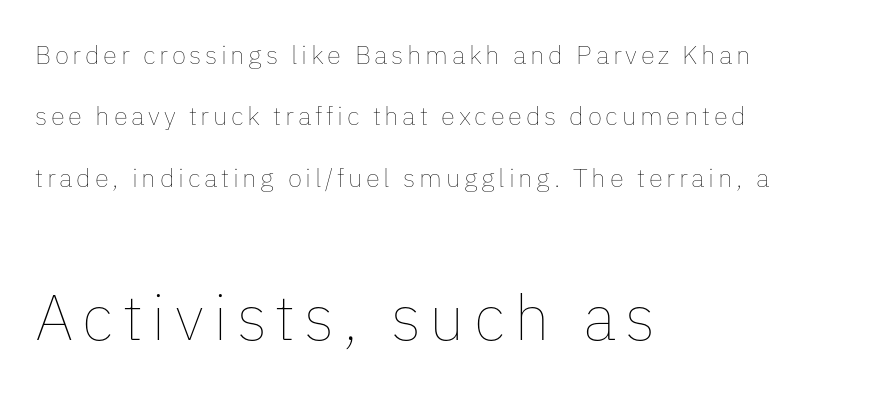
Designer's note — italics off, roman on. Reading down the block, your eye returns to a fixed left position each line. Descender tails drop into unmarked territory. Top chunk: small. Bottom chunk: large.
